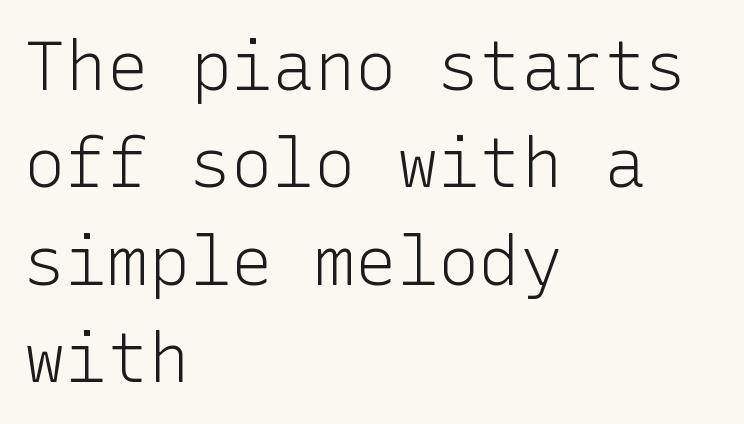
The image shows 69 px light sans-serif type, upright; set left-aligned, normal line spacing (1.41x), normal letter spacing, not underlined; low stroke contrast and a medium x-height.
